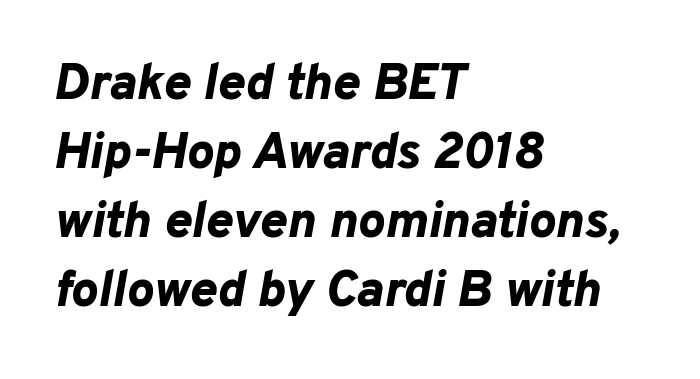
The image shows 51 px bold type, italic (leaning right); set left-aligned, normal line spacing (1.35x), normal letter spacing, not underlined; low stroke contrast and a medium x-height.
